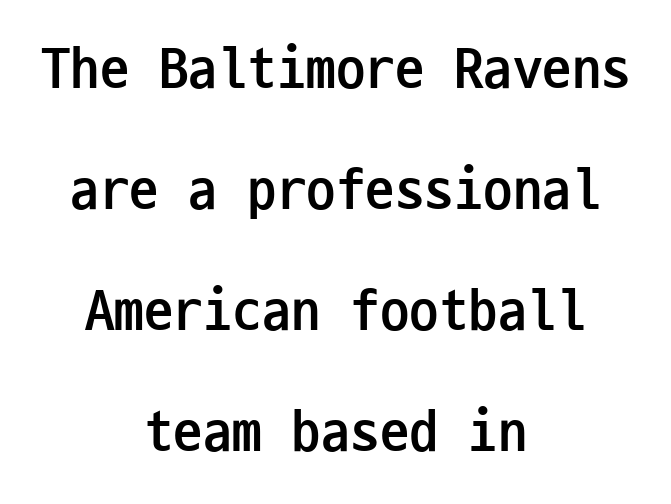
{"serif": "no", "italic": "no", "bold": "yes", "weight": "semibold", "width": "condensed", "stroke_contrast": "low", "x_height": "medium", "monospaced": "yes", "underline": "no", "align": "center", "line_spacing": "loose", "line_spacing_ratio": 2.05, "letter_spacing": "normal", "letter_spacing_em": 0.0, "glyph_px": 59}
